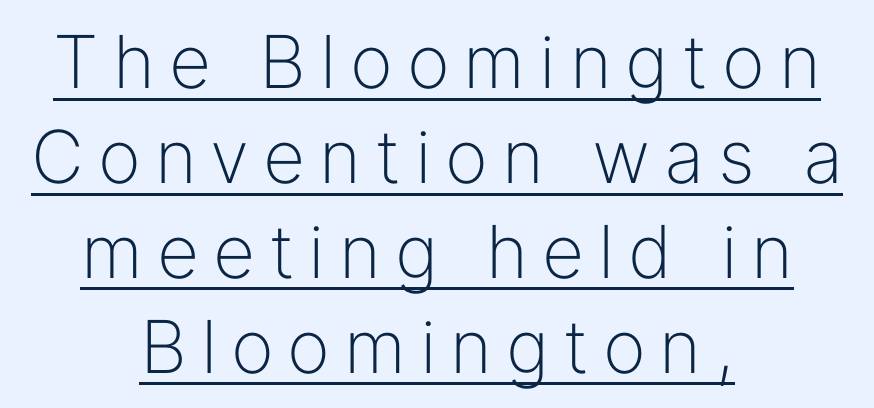
{"serif": "no", "italic": "no", "bold": "no", "weight": "light", "width": "normal", "stroke_contrast": "low", "x_height": "medium", "monospaced": "no", "underline": "yes", "align": "center", "line_spacing": "normal", "line_spacing_ratio": 1.3, "glyph_px": 73}
